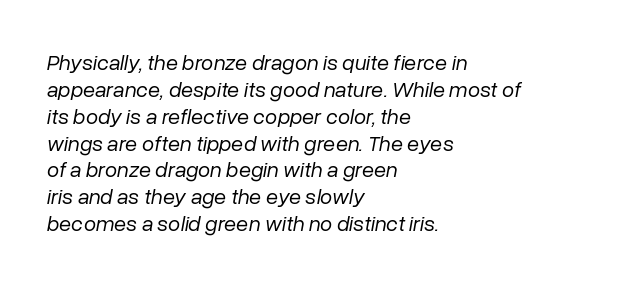
Weight: regular or lighter. The letterforms sit shoulder to shoulder at normal distance. A student would call this left alignment; a typographer would say flush left, rag right. You can tell it's italic because the verticals aren't actually vertical.
